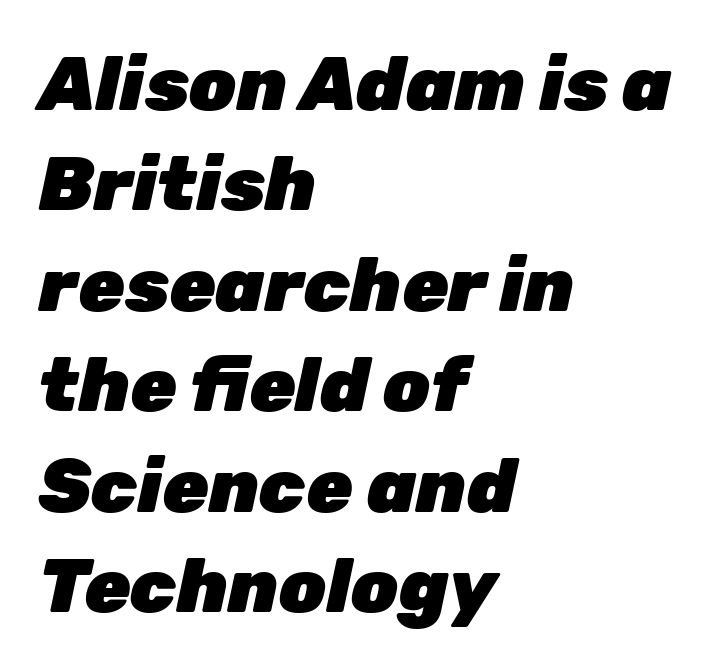
Q: Is the text bold? A: Yes.
Q: Is the text italic (slanted)? A: Yes, it leans right by about 12 degrees.
Q: Is the text underlined? A: No.
Q: How is the paragraph aligned? A: Left-aligned.
Q: Is the spacing between letters normal or unusually wide? A: Normal.
Q: Is the spacing between lines tight, normal or loose? A: Normal.
Q: Width (condensed, normal, or wide)? A: Normal.
Q: Stroke contrast? A: Low.
Q: x-height? A: Medium.
Q: Monospaced? A: No.
